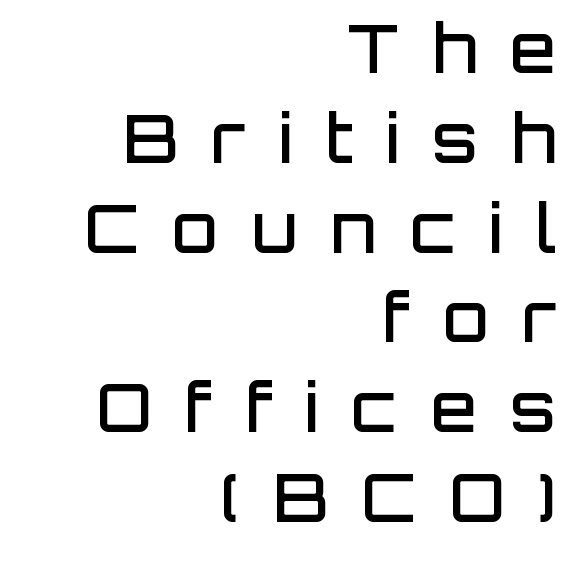
The paragraph has a hard right edge and a soft left edge. The space beneath each line is pristine and unruled. Does the weight exceed regular? Yes, but only to semibold. A typesetter would call this leading conventional body-copy spacing. The designer went with a sans here, leaving each stem footless. Note the varied advance widths — an 'i' is clearly narrower than an 'm'.
